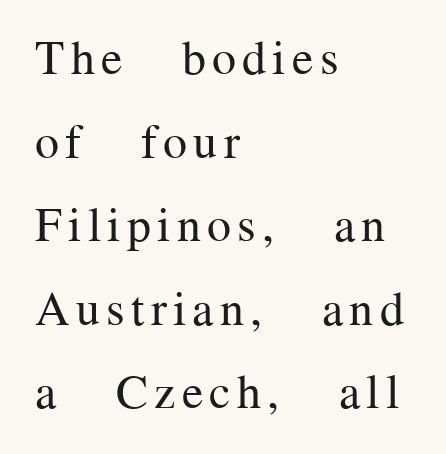
Q: Is the text bold? A: No.
Q: Is the text italic (slanted)? A: No, it is upright.
Q: Is the typeface a serif or a sans-serif typeface? A: Serif.
Q: Is the text underlined? A: No.
Q: How is the paragraph aligned? A: Left-aligned.
Q: Width (condensed, normal, or wide)? A: Normal.
Q: Stroke contrast? A: Medium.
Q: x-height? A: Medium.
Q: Monospaced? A: No.
